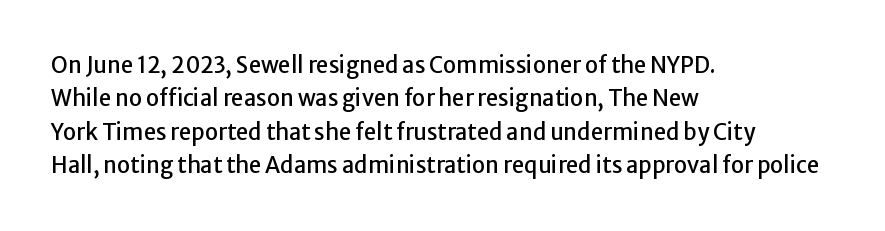
Q: Is the text italic (slanted)? A: No, it is upright.
Q: Is the text underlined? A: No.
Q: How is the paragraph aligned? A: Left-aligned.
Q: Is the spacing between letters normal or unusually wide? A: Normal.
Q: Is the spacing between lines tight, normal or loose? A: Normal.
